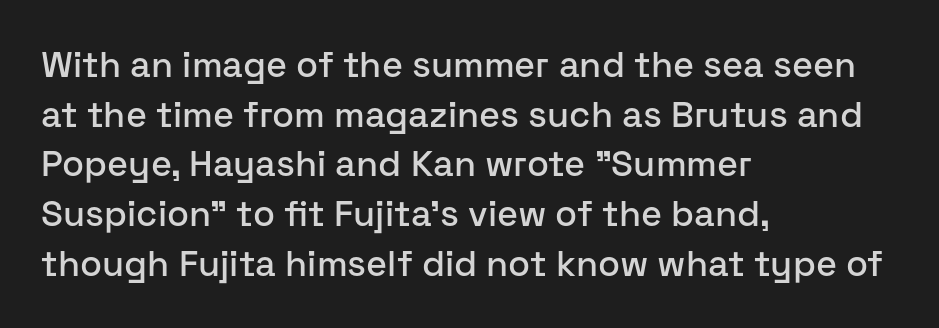
Q: Is the text italic (slanted)? A: No, it is upright.
Q: Is the typeface a serif or a sans-serif typeface? A: Sans-serif.
Q: Is the text underlined? A: No.
Q: How is the paragraph aligned? A: Left-aligned.
Q: Is the spacing between letters normal or unusually wide? A: Normal.
Q: Is the spacing between lines tight, normal or loose? A: Normal.
Q: Width (condensed, normal, or wide)? A: Normal.
Q: Stroke contrast? A: Low.
Q: x-height? A: Medium.
Q: Monospaced? A: No.
